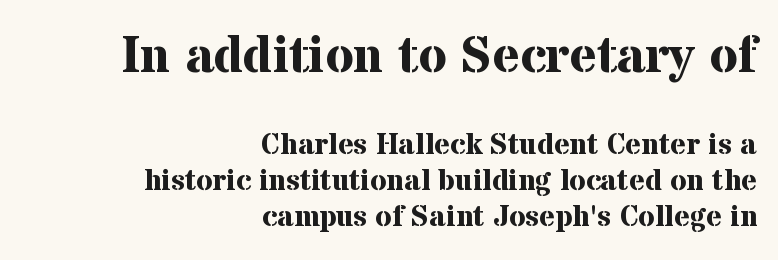
The image shows 52 px bold serif type, upright; set right-aligned, line spacing 1.19x, normal letter spacing, not underlined; the first (top) block is 1.73x larger; medium stroke contrast and a medium x-height.
